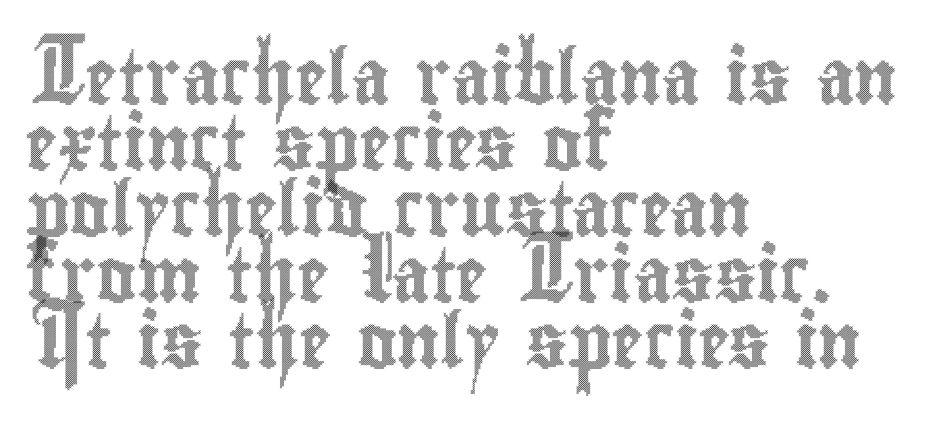
{"italic": "no", "width": "condensed", "x_height": "small", "monospaced": "no", "underline": "no", "align": "left", "line_spacing_ratio": 1.22, "letter_spacing": "normal", "letter_spacing_em": 0.0, "glyph_px": 54}
